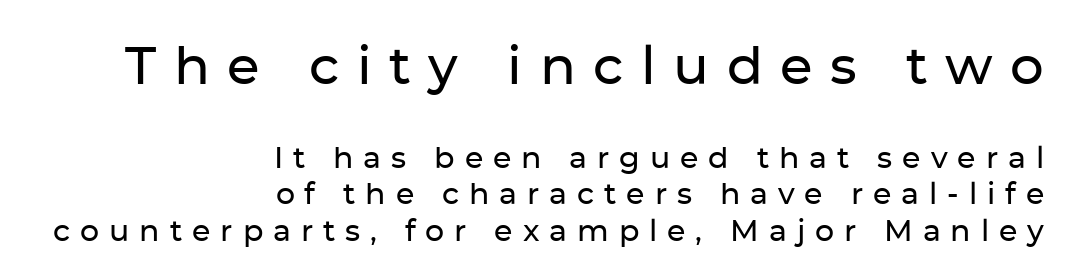
Q: Is the text italic (slanted)? A: No, it is upright.
Q: Is the typeface a serif or a sans-serif typeface? A: Sans-serif.
Q: Is the text underlined? A: No.
Q: How is the paragraph aligned? A: Right-aligned.
Q: Is the spacing between letters normal or unusually wide? A: Unusually wide.
Q: Which block of text is set in a larger size, the first (top) or the second (bottom)? A: The first (top) one.
Q: Width (condensed, normal, or wide)? A: Normal.
Q: Stroke contrast? A: Low.
Q: x-height? A: Medium.
Q: Monospaced? A: No.
